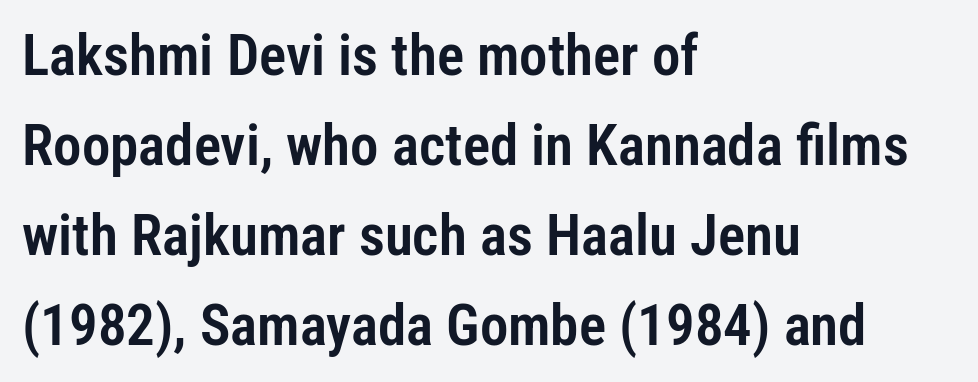
The image shows 57 px condensed sans-serif type, upright; set left-aligned, normal line spacing (1.58x), normal letter spacing, not underlined; low stroke contrast and a medium x-height.
